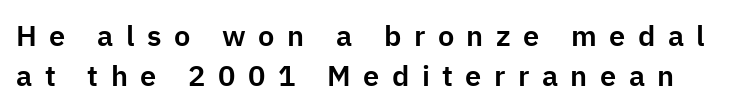
{"serif": "no", "italic": "no", "width": "normal", "stroke_contrast": "low", "x_height": "medium", "monospaced": "no", "underline": "no", "line_spacing": "normal", "line_spacing_ratio": 1.38, "letter_spacing": "wide", "letter_spacing_em": 0.43, "glyph_px": 29}
